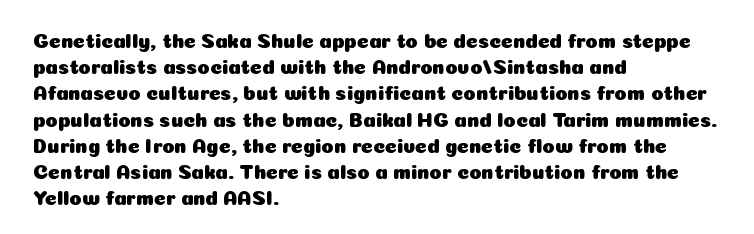
Rows of type keep a routine distance in the vertical direction. Designer's note — italics off, roman on. These lines stack with their left ends in a neat column. You could call the tracking neutral — neither tight nor loose. Each row of text sits above clean, open space.
